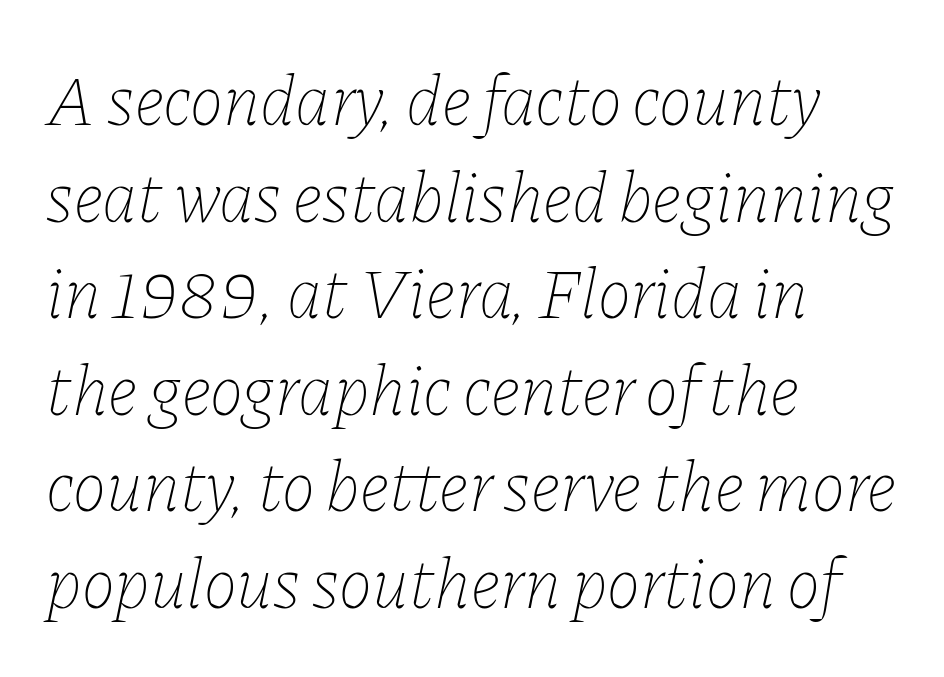
The image shows 71 px thin type, italic (leaning right); set left-aligned, normal line spacing (1.36x), normal letter spacing, not underlined; low stroke contrast and a medium x-height.
